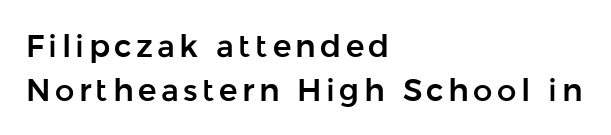
Q: Is the text italic (slanted)? A: No, it is upright.
Q: Is the typeface a serif or a sans-serif typeface? A: Sans-serif.
Q: Is the text underlined? A: No.
Q: How is the paragraph aligned? A: Left-aligned.
Q: Is the spacing between lines tight, normal or loose? A: Normal.
Q: Width (condensed, normal, or wide)? A: Normal.
Q: Stroke contrast? A: Low.
Q: x-height? A: Medium.
Q: Monospaced? A: No.
